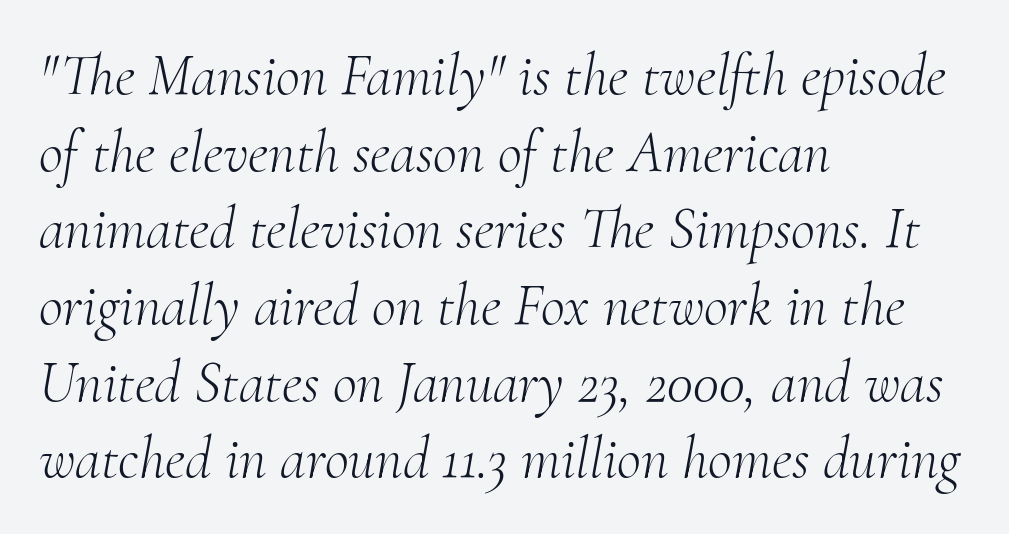
The image shows 59 px light serif type, italic (leaning right); set left-aligned, normal line spacing (1.3x), normal letter spacing, not underlined; medium stroke contrast and a small x-height.
